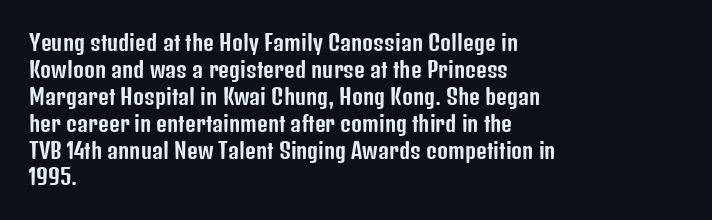
The image shows 21 px text type, upright; set left-aligned, normal line spacing (1.28x), normal letter spacing, not underlined.
